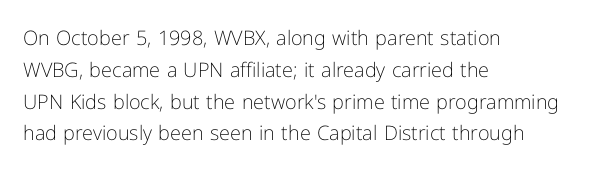
This is not heavy type; no bold has been used. Tracking here is standard; glyphs follow each other at the usual distance. Horizontal bands of white between lines are of average thickness. Underlining? Definitely not there. A student would call this left alignment; a typographer would say flush left, rag right.
